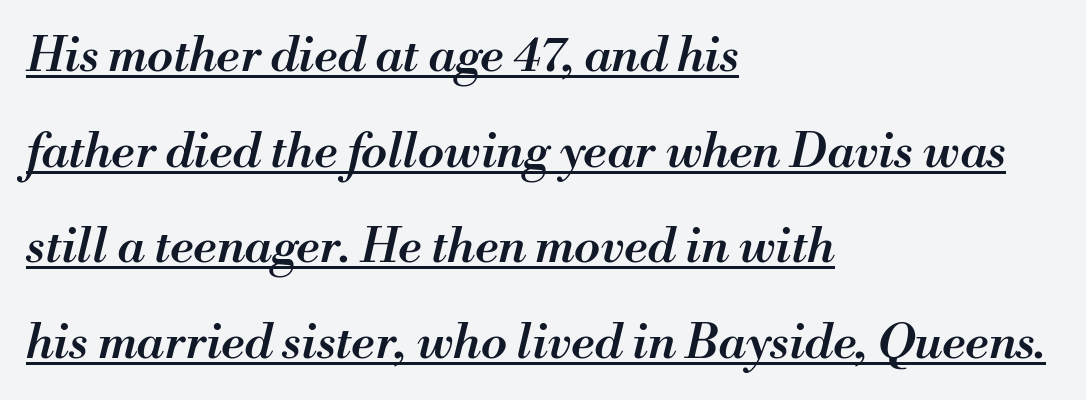
{"italic": "yes", "lean": "right", "slant_degrees": 13, "bold": "semi", "weight": "semibold", "width": "normal", "stroke_contrast": "medium", "x_height": "small", "monospaced": "no", "underline": "yes", "align": "left", "line_spacing": "loose", "line_spacing_ratio": 1.99, "letter_spacing": "normal", "letter_spacing_em": 0.0, "glyph_px": 48}
